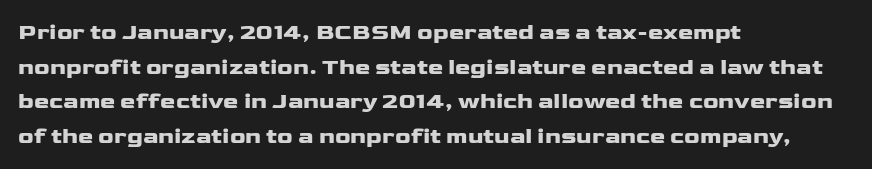
Every stem runs plumb, perpendicular to the baseline. The typesetting leans heavy: a genuine bold. Anything drawn beneath the words? Only blank space. The paragraph shown leans on its left margin. In terms of letterspacing, this is plain default setting. The space between consecutive lines is moderate.
